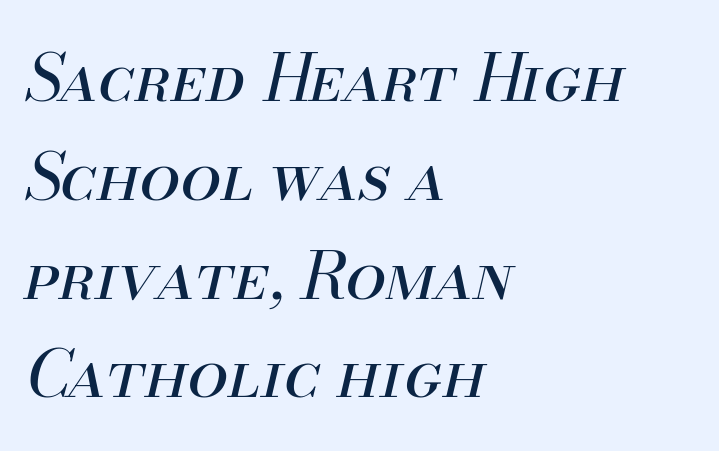
The image shows 65 px regular-weight type, italic (leaning right); set left-aligned, normal line spacing (1.52x), normal letter spacing, not underlined; medium stroke contrast and a small x-height.
